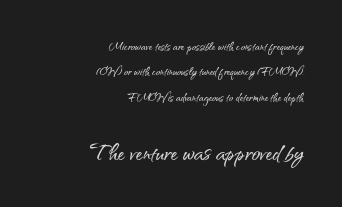
Q: Is the text italic (slanted)? A: Yes.
Q: Is the typeface a serif or a sans-serif typeface? A: Sans-serif.
Q: Is the text underlined? A: No.
Q: How is the paragraph aligned? A: Right-aligned.
Q: Is the spacing between letters normal or unusually wide? A: Normal.
Q: Which block of text is set in a larger size, the first (top) or the second (bottom)? A: The second (bottom) one.
Q: Width (condensed, normal, or wide)? A: Normal.
Q: Stroke contrast? A: Medium.
Q: x-height? A: Small.
Q: Monospaced? A: No.
